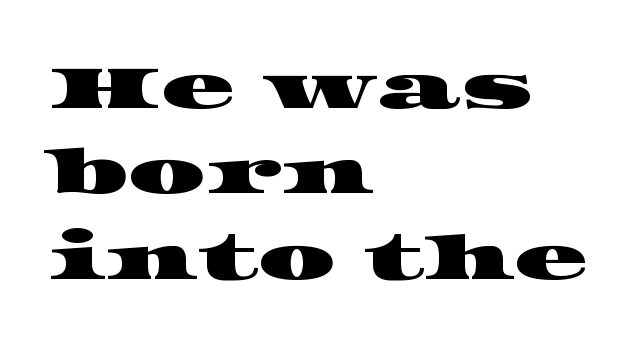
{"serif": "yes", "width": "wide", "stroke_contrast": "high", "x_height": "large", "monospaced": "no", "underline": "no", "align": "left", "line_spacing": "normal", "line_spacing_ratio": 1.4, "letter_spacing": "normal", "letter_spacing_em": 0.0, "glyph_px": 61}
